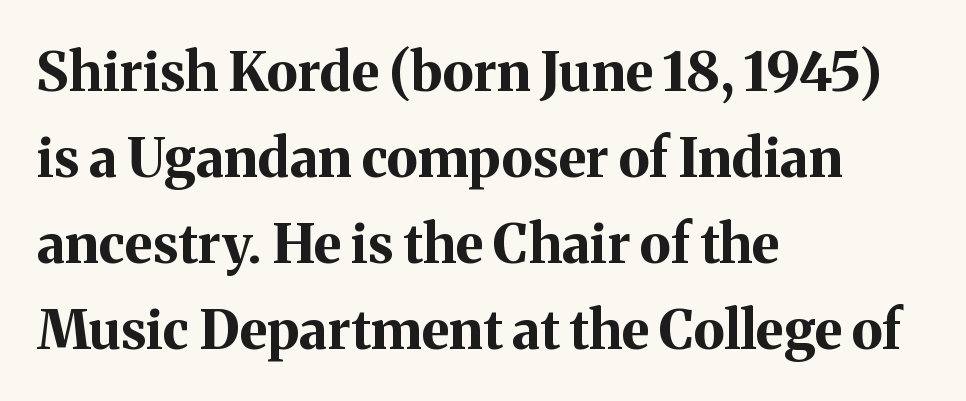
{"serif": "yes", "italic": "no", "bold": "yes", "weight": "bold", "width": "normal", "stroke_contrast": "medium", "x_height": "medium", "monospaced": "no", "underline": "no", "align": "left", "line_spacing": "normal", "line_spacing_ratio": 1.59, "letter_spacing": "normal", "letter_spacing_em": 0.0, "glyph_px": 54}
